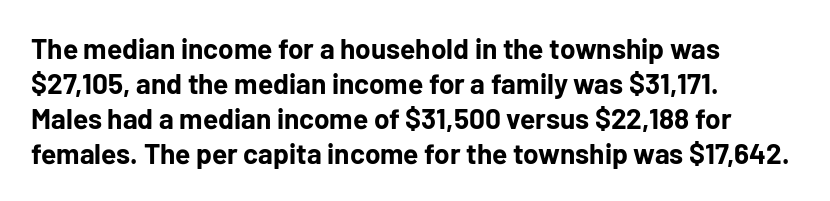
Q: Is the text bold? A: Yes.
Q: Is the text italic (slanted)? A: No, it is upright.
Q: Is the typeface a serif or a sans-serif typeface? A: Sans-serif.
Q: Is the text underlined? A: No.
Q: How is the paragraph aligned? A: Left-aligned.
Q: Is the spacing between letters normal or unusually wide? A: Normal.
Q: Is the spacing between lines tight, normal or loose? A: Normal.
Q: Width (condensed, normal, or wide)? A: Normal.
Q: Stroke contrast? A: Low.
Q: x-height? A: Medium.
Q: Monospaced? A: No.
